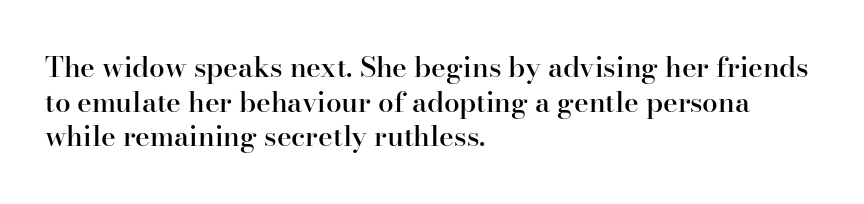
Reading down the block, your eye returns to a fixed left position each line. Does the type have serifs? Yes, each stem ends in a small foot. Type without underlining. Is this a fixed-width face? No — the glyphs have proportional, varying widths. Unlike italic type, these characters show no tilt at all. The characters look somewhat weighty, a semibold short of true bold.
